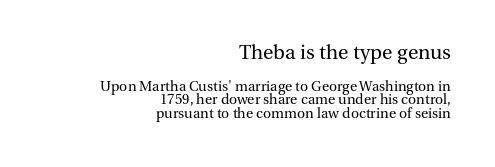
Q: Is the text bold? A: No.
Q: Is the text italic (slanted)? A: No, it is upright.
Q: Is the text underlined? A: No.
Q: How is the paragraph aligned? A: Right-aligned.
Q: Is the spacing between letters normal or unusually wide? A: Normal.
Q: Is the spacing between lines tight, normal or loose? A: Tight.
Q: Which block of text is set in a larger size, the first (top) or the second (bottom)? A: The first (top) one.
